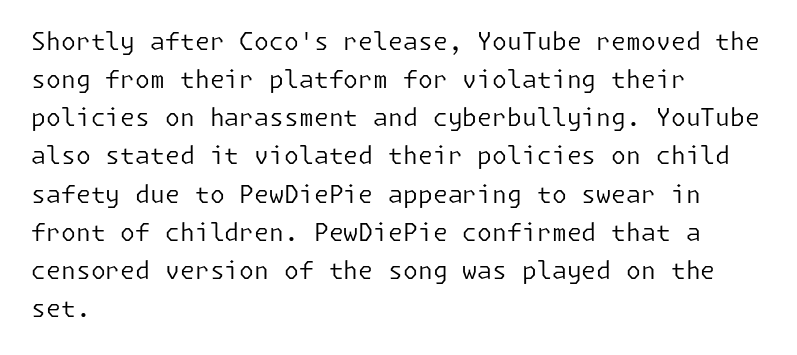
Is there much room between lines? A standard amount, neither cramped nor airy. A roman cut, with each character standing at attention. How are the letters spaced? Ordinarily, with no added tracking. This rendering features lettering with no underline. The paragraph shown leans on its left margin. The weight tops out at a normal text grade.
